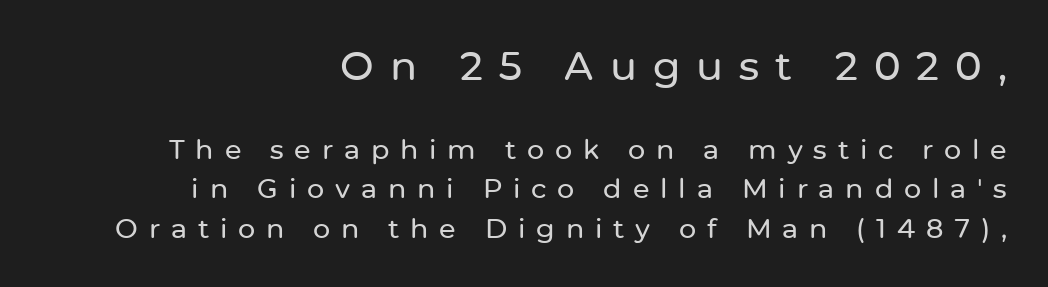
The image shows 40 px sans-serif type, upright; set right-aligned, normal line spacing (1.47x), unusually wide letter spacing (+0.4 em), not underlined; the first (top) block is 1.48x larger; low stroke contrast and a medium x-height.
